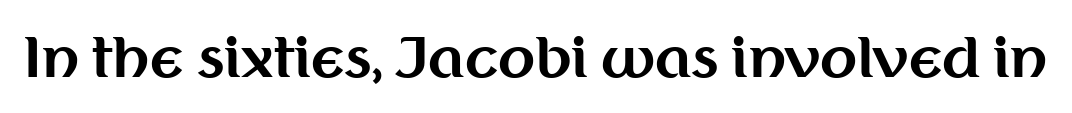
The image shows 54 px bold sans-serif type, upright; set normal letter spacing, not underlined; medium stroke contrast and a medium x-height.
